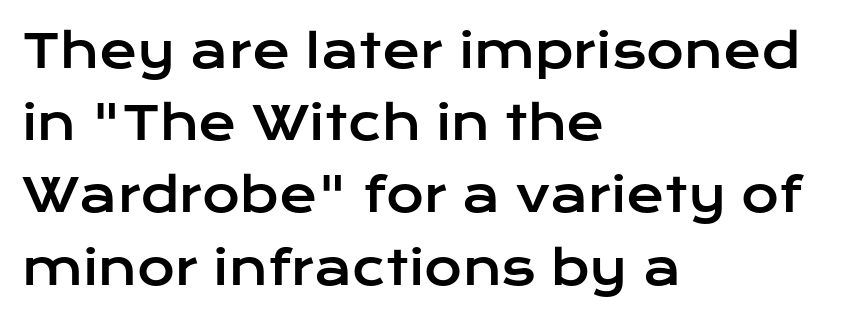
A classic flush-left, rag-right setting is used for this passage. Spacing verdict: proportional, widths tailored to each character. Vertical strokes here are truly vertical. Here the glyphs are tracked normally, forming tight word shapes.
